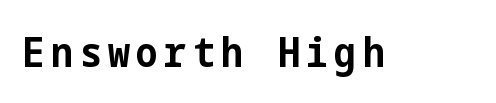
Q: Is the text bold? A: Yes.
Q: Is the text italic (slanted)? A: No, it is upright.
Q: Is the typeface a serif or a sans-serif typeface? A: Sans-serif.
Q: Is the text underlined? A: No.
Q: Width (condensed, normal, or wide)? A: Condensed.
Q: Stroke contrast? A: Low.
Q: x-height? A: Medium.
